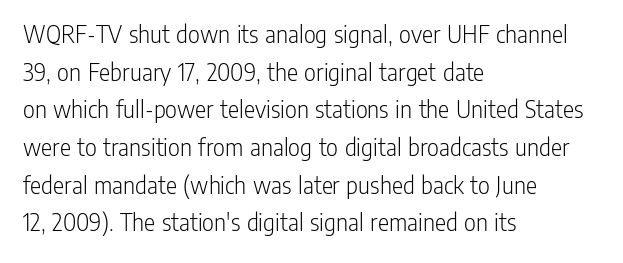
The image shows 26 px text type, upright; set left-aligned, normal line spacing (1.45x), normal letter spacing, not underlined.
